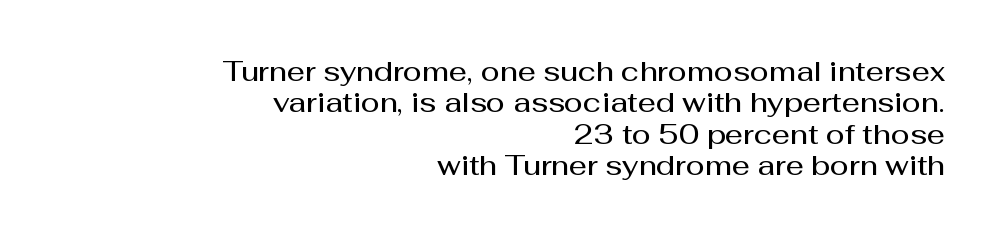
Nobody touched the tracking dial on this one. Baseline-to-baseline distance is barely more than the letter height. Where is the straight margin? On the right. You can tell it's not italic because the verticals are truly vertical. The rendering shows plain stroke endings on the letterforms — a sans-serif design. Each letter keeps its own natural width here, so spacing adapts to shape.
